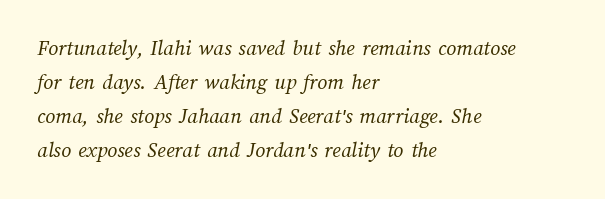
The image shows 22 px text type; set left-aligned, normal line spacing (1.54x), normal letter spacing, not underlined.
